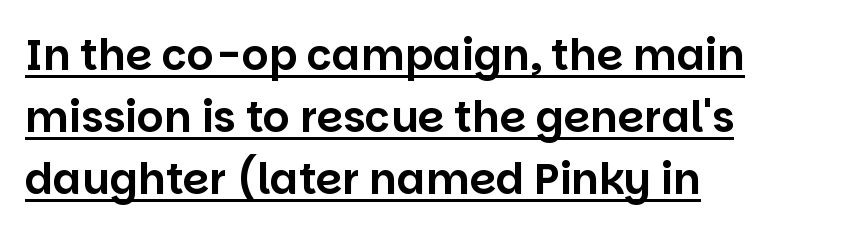
The image shows 42 px sans-serif type, upright; set left-aligned, normal line spacing (1.48x), normal letter spacing, underlined; low stroke contrast and a large x-height.
